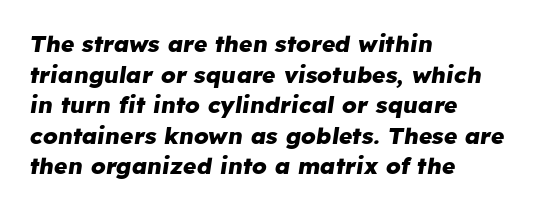
Q: Is the text bold? A: Yes.
Q: Is the text italic (slanted)? A: Yes, it leans right by about 8 degrees.
Q: Is the text underlined? A: No.
Q: How is the paragraph aligned? A: Left-aligned.
Q: Is the spacing between letters normal or unusually wide? A: Normal.
Q: Is the spacing between lines tight, normal or loose? A: Normal.
